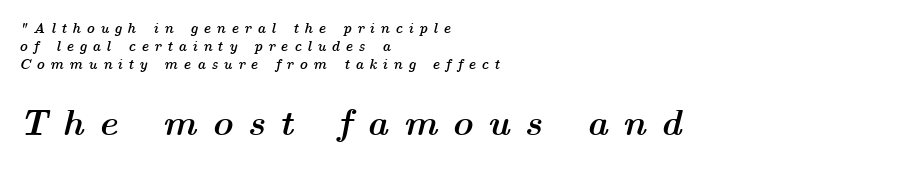
Q: Is the text bold? A: Yes.
Q: Is the text italic (slanted)? A: Yes, it leans right by about 14 degrees.
Q: Is the text underlined? A: No.
Q: How is the paragraph aligned? A: Left-aligned.
Q: Is the spacing between letters normal or unusually wide? A: Unusually wide.
Q: Is the spacing between lines tight, normal or loose? A: Normal.
Q: Which block of text is set in a larger size, the first (top) or the second (bottom)? A: The second (bottom) one.
Q: Width (condensed, normal, or wide)? A: Wide.
Q: Stroke contrast? A: Medium.
Q: x-height? A: Medium.
Q: Monospaced? A: No.
